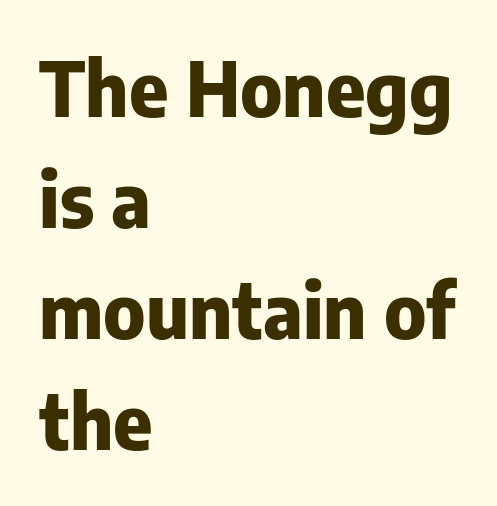
Q: Is the text bold? A: Yes.
Q: Is the text italic (slanted)? A: No, it is upright.
Q: Is the typeface a serif or a sans-serif typeface? A: Sans-serif.
Q: Is the text underlined? A: No.
Q: How is the paragraph aligned? A: Left-aligned.
Q: Is the spacing between letters normal or unusually wide? A: Normal.
Q: Is the spacing between lines tight, normal or loose? A: Normal.
Q: Width (condensed, normal, or wide)? A: Normal.
Q: Stroke contrast? A: Low.
Q: x-height? A: Medium.
Q: Monospaced? A: No.
